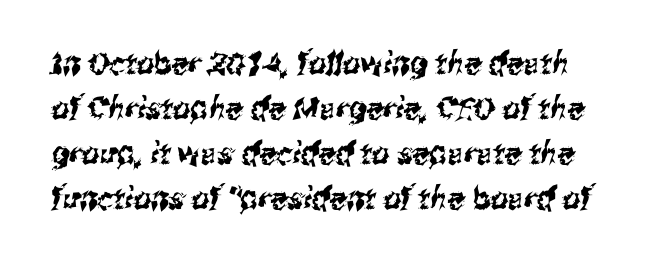
Q: Is the typeface a serif or a sans-serif typeface? A: Sans-serif.
Q: Is the text underlined? A: No.
Q: Is the spacing between letters normal or unusually wide? A: Normal.
Q: Is the spacing between lines tight, normal or loose? A: Normal.
Q: Width (condensed, normal, or wide)? A: Condensed.
Q: Stroke contrast? A: Medium.
Q: x-height? A: Medium.
Q: Monospaced? A: No.
